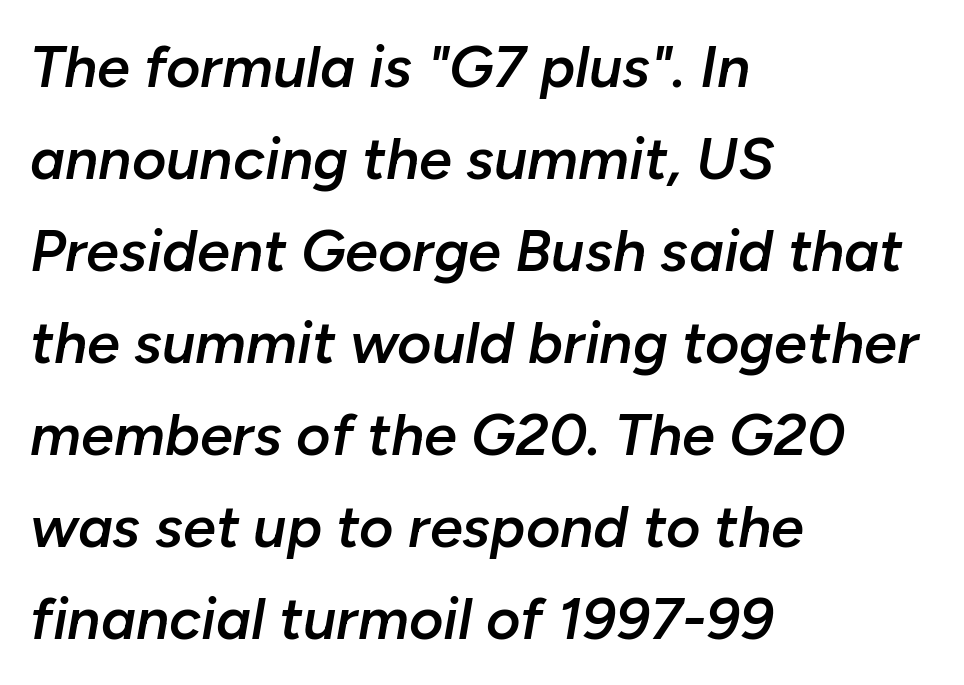
The image shows 59 px semibold type, italic (leaning right); set left-aligned, normal line spacing (1.56x), normal letter spacing, not underlined; low stroke contrast and a medium x-height.
